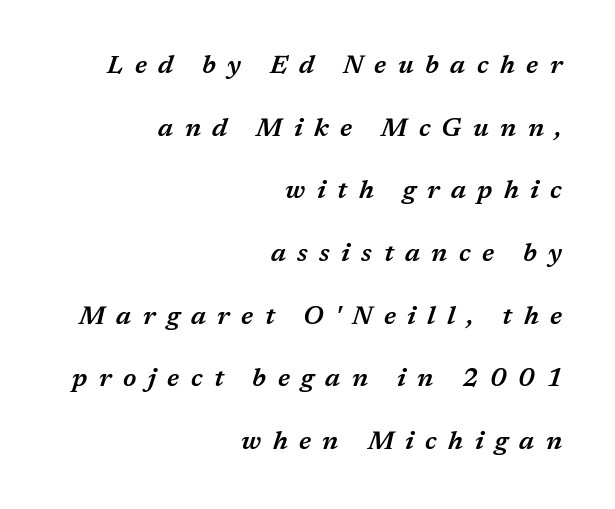
{"italic": "yes", "lean": "right", "slant_degrees": 17, "bold": "semi", "underline": "no", "align": "right", "line_spacing": "loose", "line_spacing_ratio": 2.41, "letter_spacing": "wide", "letter_spacing_em": 0.44, "glyph_px": 26}
